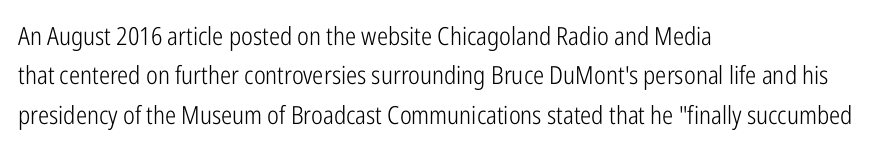
The image shows 25 px text type, upright; set left-aligned, normal line spacing (1.58x), normal letter spacing, not underlined.
